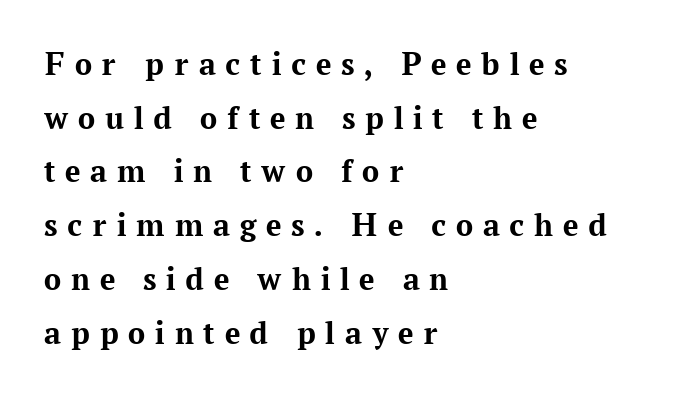
The image shows 34 px bold serif type, upright; set left-aligned, normal line spacing (1.58x), unusually wide letter spacing (+0.29 em), not underlined; medium stroke contrast and a medium x-height.
